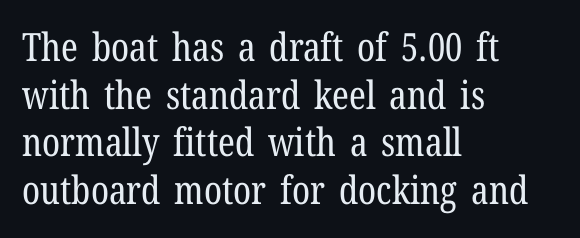
Q: Is the text bold? A: No.
Q: Is the text italic (slanted)? A: No, it is upright.
Q: Is the typeface a serif or a sans-serif typeface? A: Serif.
Q: Is the text underlined? A: No.
Q: How is the paragraph aligned? A: Left-aligned.
Q: Is the spacing between letters normal or unusually wide? A: Normal.
Q: Width (condensed, normal, or wide)? A: Condensed.
Q: Stroke contrast? A: Low.
Q: x-height? A: Medium.
Q: Monospaced? A: No.
